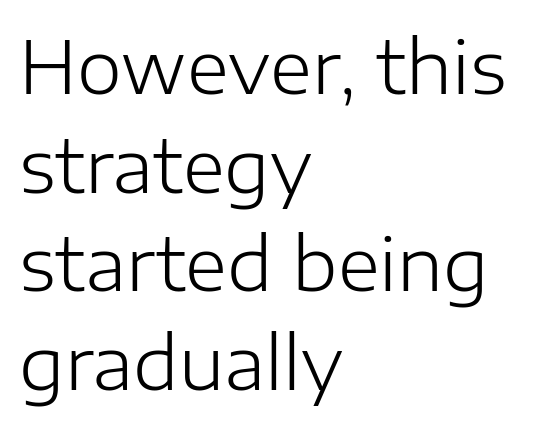
Just letters on the line, the space beneath them empty. This is not heavy type; no bold has been used. Note the varied advance widths — an 'i' is clearly narrower than an 'm'. Nothing unusual about the tracking: characters are spaced as the font intends.
